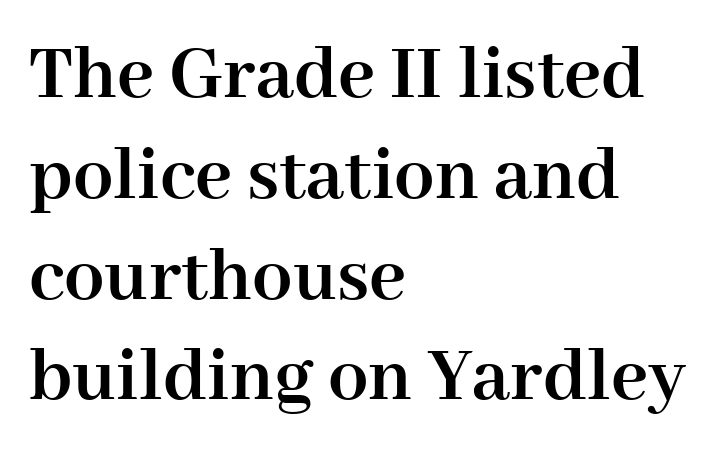
Q: Is the text bold? A: Yes.
Q: Is the text italic (slanted)? A: No, it is upright.
Q: Is the typeface a serif or a sans-serif typeface? A: Serif.
Q: Is the text underlined? A: No.
Q: How is the paragraph aligned? A: Left-aligned.
Q: Is the spacing between letters normal or unusually wide? A: Normal.
Q: Is the spacing between lines tight, normal or loose? A: Normal.
Q: Width (condensed, normal, or wide)? A: Normal.
Q: Stroke contrast? A: High.
Q: x-height? A: Medium.
Q: Monospaced? A: No.
